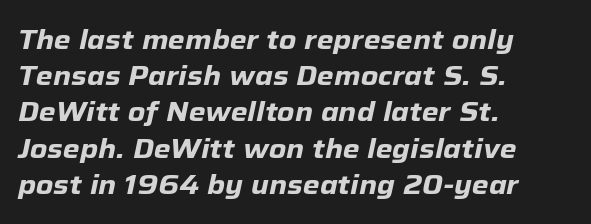
Q: Is the text bold? A: Yes.
Q: Is the text italic (slanted)? A: Yes, it leans right by about 12 degrees.
Q: Is the text underlined? A: No.
Q: How is the paragraph aligned? A: Left-aligned.
Q: Is the spacing between letters normal or unusually wide? A: Normal.
Q: Is the spacing between lines tight, normal or loose? A: Normal.
